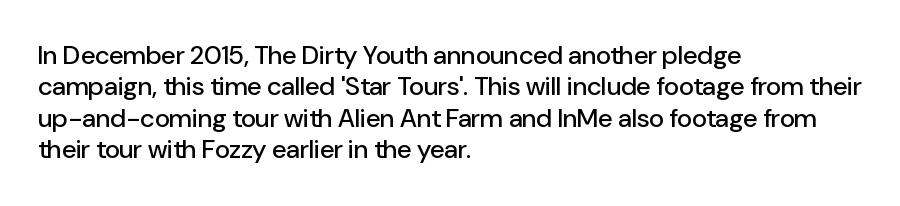
The image shows 26 px text type, upright; set left-aligned, line spacing 1.21x, normal letter spacing, not underlined.
